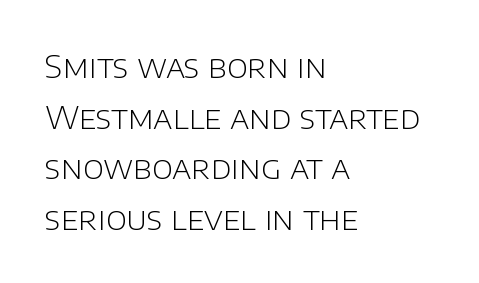
The image shows 32 px light sans-serif type, upright; set left-aligned, normal line spacing (1.58x), normal letter spacing, not underlined; low stroke contrast and a large x-height.
